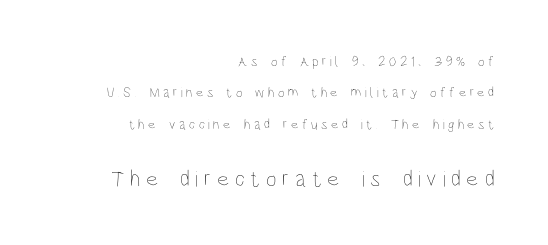
{"italic": "no", "bold": "no", "underline": "no", "align": "right", "line_spacing": "loose", "line_spacing_ratio": 2.25, "letter_spacing": "wide", "letter_spacing_em": 0.25, "larger_block": "second", "size_ratio": 1.64, "glyph_px": 23}
